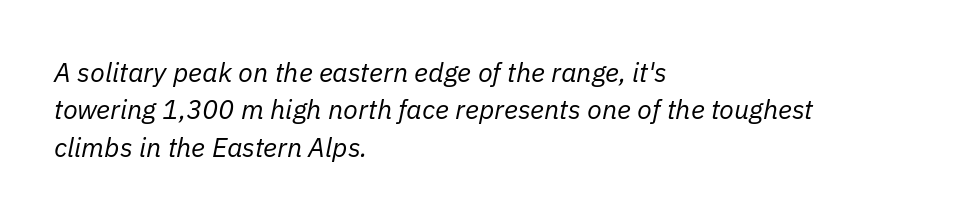
The image shows 27 px text type, italic (leaning right); set left-aligned, normal line spacing (1.38x), normal letter spacing, not underlined.
